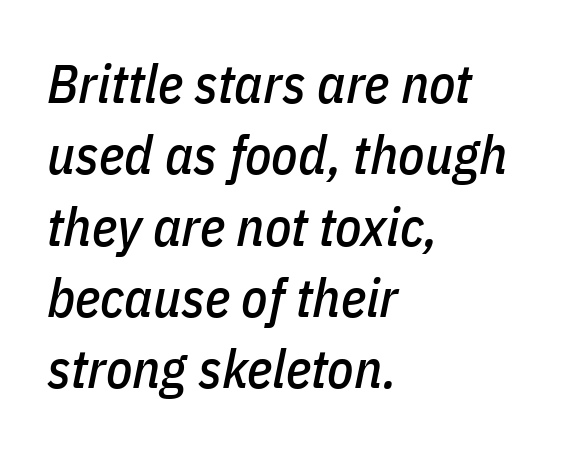
Q: Is the text italic (slanted)? A: Yes, it leans right by about 11 degrees.
Q: Is the text underlined? A: No.
Q: How is the paragraph aligned? A: Left-aligned.
Q: Is the spacing between letters normal or unusually wide? A: Normal.
Q: Is the spacing between lines tight, normal or loose? A: Normal.
Q: Width (condensed, normal, or wide)? A: Condensed.
Q: Stroke contrast? A: Low.
Q: x-height? A: Medium.
Q: Monospaced? A: No.
